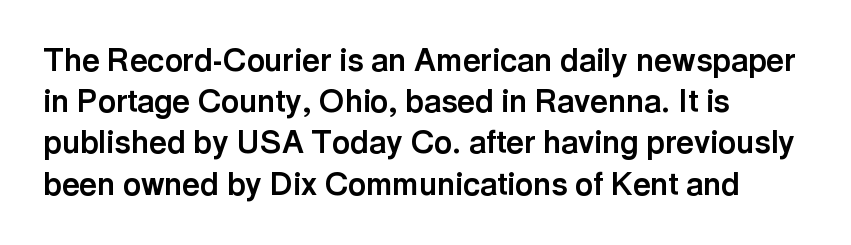
The glyphs are unaccompanied by any horizontal stroke below them. Every character sits straight up, as roman type does. Character widths vary here, with narrow letters taking less room than wide ones. Horizontal bands of white between lines are of average thickness.
